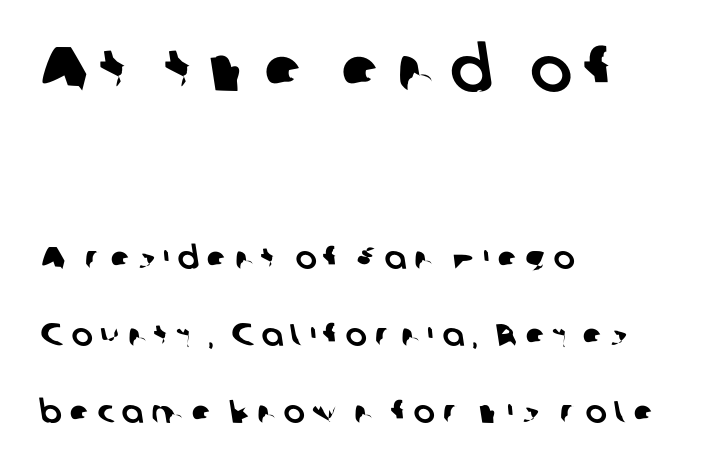
{"serif": "no", "width": "normal", "stroke_contrast": "low", "x_height": "medium", "monospaced": "no", "underline": "no", "align": "left", "line_spacing": "loose", "line_spacing_ratio": 2.41, "letter_spacing": "wide", "letter_spacing_em": 0.24, "larger_block": "first", "size_ratio": 1.97, "glyph_px": 63}
